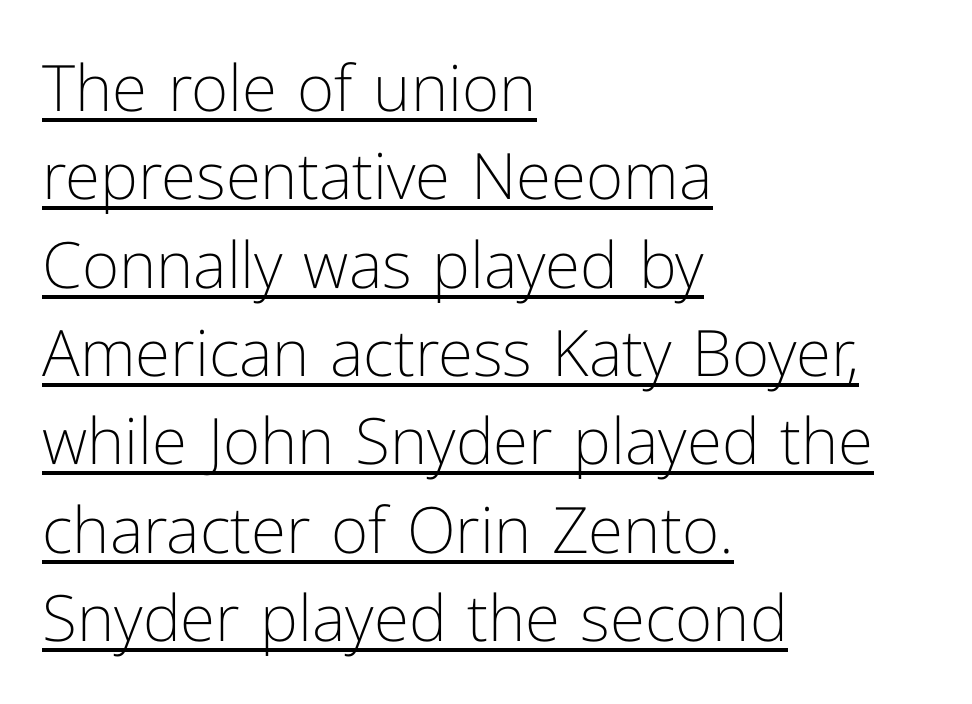
Q: Is the text bold? A: No.
Q: Is the text italic (slanted)? A: No, it is upright.
Q: Is the typeface a serif or a sans-serif typeface? A: Sans-serif.
Q: Is the text underlined? A: Yes.
Q: How is the paragraph aligned? A: Left-aligned.
Q: Is the spacing between letters normal or unusually wide? A: Normal.
Q: Is the spacing between lines tight, normal or loose? A: Normal.
Q: Width (condensed, normal, or wide)? A: Normal.
Q: Stroke contrast? A: Low.
Q: x-height? A: Medium.
Q: Monospaced? A: No.
